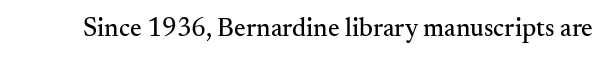
Q: Is the text italic (slanted)? A: No, it is upright.
Q: Is the text underlined? A: No.
Q: Is the spacing between letters normal or unusually wide? A: Normal.
